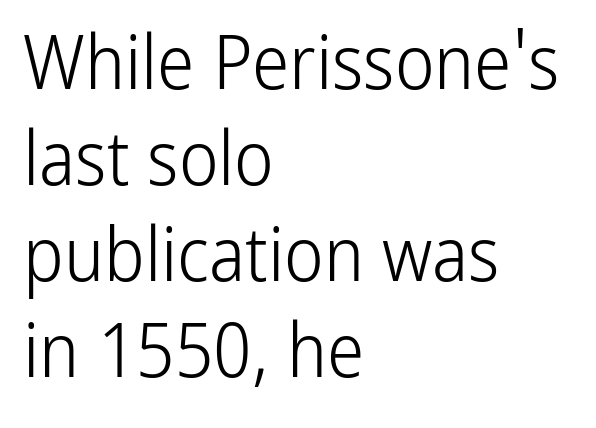
Q: Is the text bold? A: No.
Q: Is the text italic (slanted)? A: No, it is upright.
Q: Is the typeface a serif or a sans-serif typeface? A: Sans-serif.
Q: Is the text underlined? A: No.
Q: How is the paragraph aligned? A: Left-aligned.
Q: Is the spacing between letters normal or unusually wide? A: Normal.
Q: Is the spacing between lines tight, normal or loose? A: Normal.
Q: Width (condensed, normal, or wide)? A: Condensed.
Q: Stroke contrast? A: Low.
Q: x-height? A: Medium.
Q: Monospaced? A: No.
